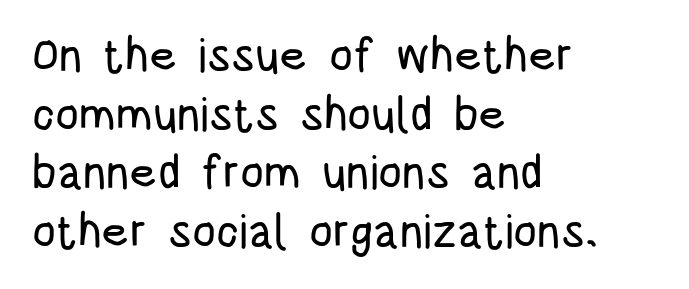
This sample has the flowing, uneven cadence of proportional lettering. Compared with typical paragraphs, the rows here are spaced about the same. In terms of letterform style, serifs are entirely absent. In CSS terms this would be text-align: left. Nobody drew a line under any word here.
